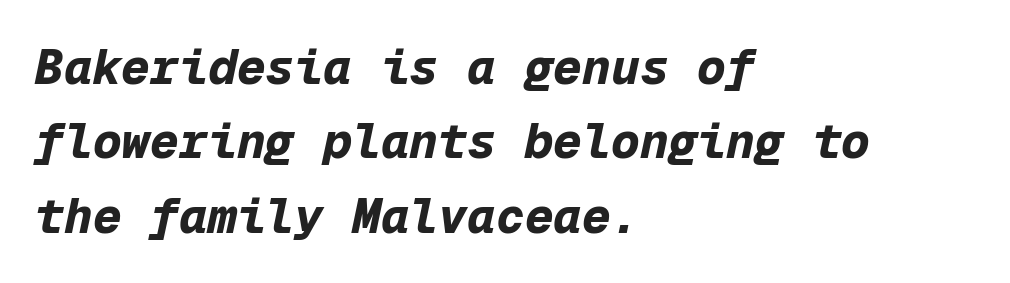
The image shows 48 px bold type, italic (leaning right), monospaced; set left-aligned, normal line spacing (1.55x), normal letter spacing, not underlined; low stroke contrast and a medium x-height.
